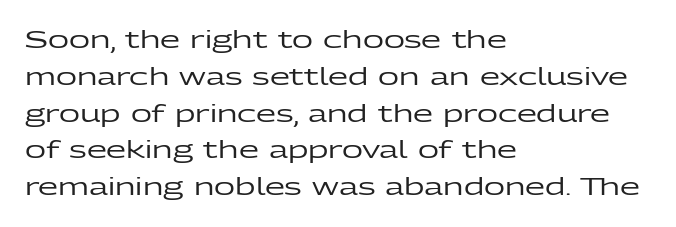
{"italic": "no", "underline": "no", "align": "left", "line_spacing": "normal", "line_spacing_ratio": 1.6, "letter_spacing": "normal", "letter_spacing_em": 0.0, "glyph_px": 23}
